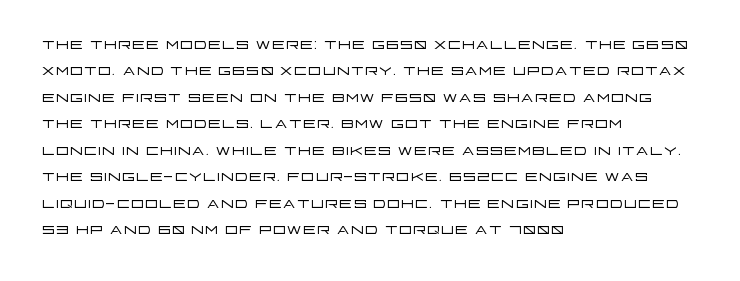
The rendering uses a moderate line-height, typical for paragraphs. Only glyphs here, with clear space below each row. The passage is arranged the way most books set body copy — flush left. Spacing between characters is what you'd get straight out of the box.
